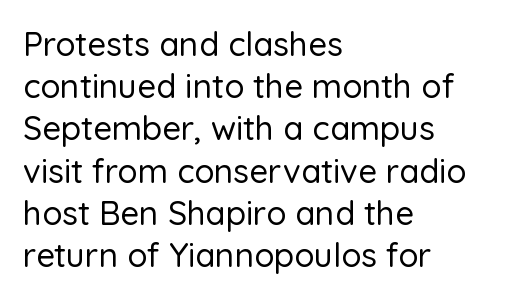
{"serif": "no", "italic": "no", "width": "normal", "stroke_contrast": "low", "x_height": "medium", "monospaced": "no", "underline": "no", "align": "left", "line_spacing": "normal", "line_spacing_ratio": 1.28, "letter_spacing": "normal", "letter_spacing_em": 0.0, "glyph_px": 33}
